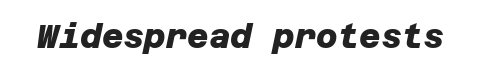
Descender tails drop into unmarked territory. The rendering shows plain stroke endings on the letterforms — a sans-serif design. The typesetting leans heavy: a genuine bold. The gaps between neighbouring characters are ordinary and unremarkable.
